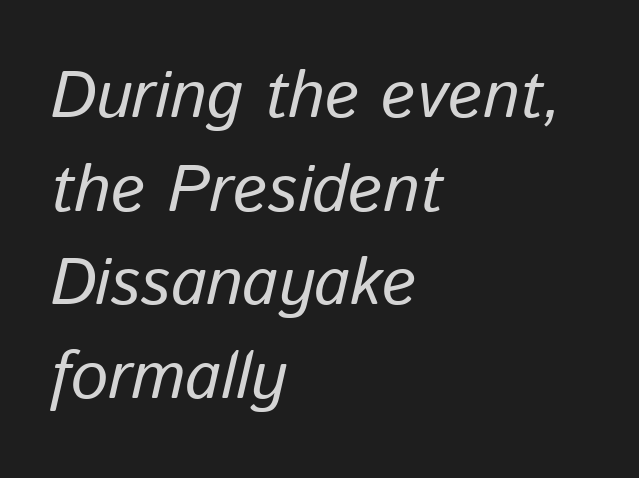
Q: Is the text bold? A: No.
Q: Is the text italic (slanted)? A: Yes, it leans right by about 13 degrees.
Q: Is the text underlined? A: No.
Q: How is the paragraph aligned? A: Left-aligned.
Q: Is the spacing between letters normal or unusually wide? A: Normal.
Q: Is the spacing between lines tight, normal or loose? A: Normal.
Q: Width (condensed, normal, or wide)? A: Normal.
Q: Stroke contrast? A: Low.
Q: x-height? A: Medium.
Q: Monospaced? A: No.
